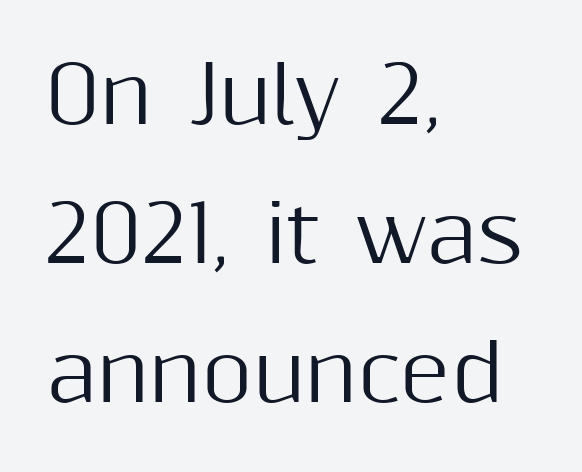
Q: Is the text italic (slanted)? A: No, it is upright.
Q: Is the typeface a serif or a sans-serif typeface? A: Sans-serif.
Q: Is the text underlined? A: No.
Q: How is the paragraph aligned? A: Left-aligned.
Q: Is the spacing between letters normal or unusually wide? A: Normal.
Q: Width (condensed, normal, or wide)? A: Normal.
Q: Stroke contrast? A: Medium.
Q: x-height? A: Medium.
Q: Monospaced? A: No.
